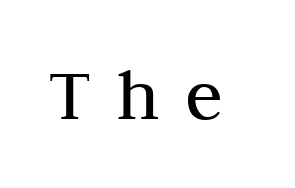
The image shows 77 px regular-weight serif type, upright; set unusually wide letter spacing (+0.34 em), not underlined; medium stroke contrast and a medium x-height.
